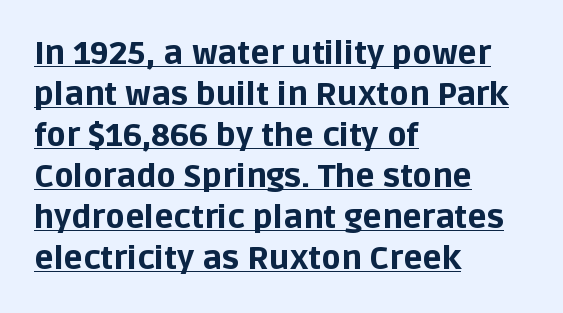
Q: Is the text bold? A: Yes.
Q: Is the text italic (slanted)? A: No, it is upright.
Q: Is the typeface a serif or a sans-serif typeface? A: Sans-serif.
Q: Is the text underlined? A: Yes.
Q: How is the paragraph aligned? A: Left-aligned.
Q: Is the spacing between letters normal or unusually wide? A: Normal.
Q: Is the spacing between lines tight, normal or loose? A: Normal.
Q: Width (condensed, normal, or wide)? A: Normal.
Q: Stroke contrast? A: Low.
Q: x-height? A: Large.
Q: Monospaced? A: No.
